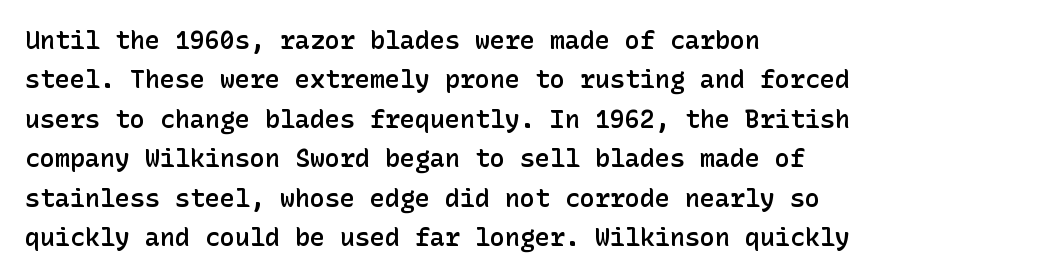
{"italic": "no", "bold": "semi", "underline": "no", "align": "left", "line_spacing": "normal", "line_spacing_ratio": 1.58, "letter_spacing": "normal", "letter_spacing_em": 0.0, "glyph_px": 25}
